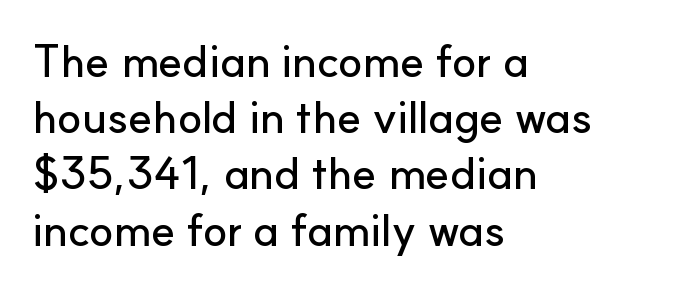
{"serif": "no", "italic": "no", "width": "normal", "stroke_contrast": "low", "x_height": "small", "monospaced": "no", "underline": "no", "align": "left", "line_spacing": "normal", "line_spacing_ratio": 1.25, "letter_spacing": "normal", "letter_spacing_em": 0.0, "glyph_px": 45}
